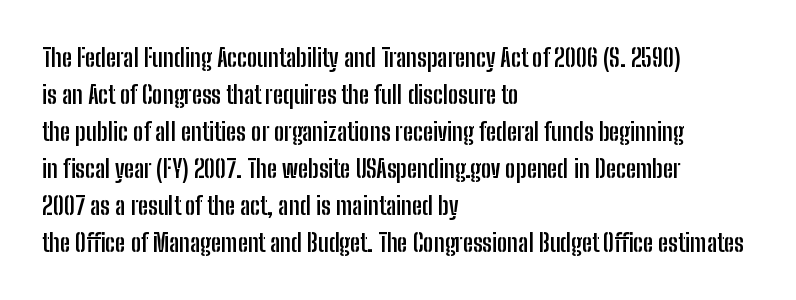
Horizontally, the lines are justified to the leading edge only. These words are printed bold, with thick strokes throughout. These lines sit exactly where default settings would place them. Every character sits straight up, as roman type does. Beneath every word, the page is bare.
